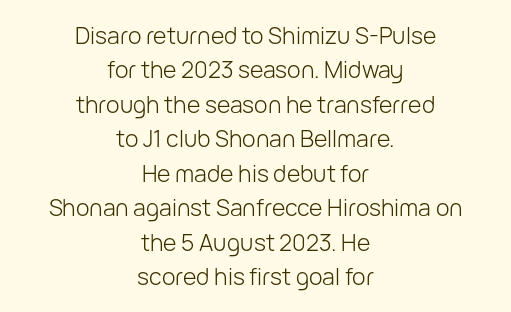
Q: Is the text bold? A: No.
Q: Is the text italic (slanted)? A: No, it is upright.
Q: Is the text underlined? A: No.
Q: How is the paragraph aligned? A: Centered.
Q: Is the spacing between letters normal or unusually wide? A: Normal.
Q: Is the spacing between lines tight, normal or loose? A: Normal.
